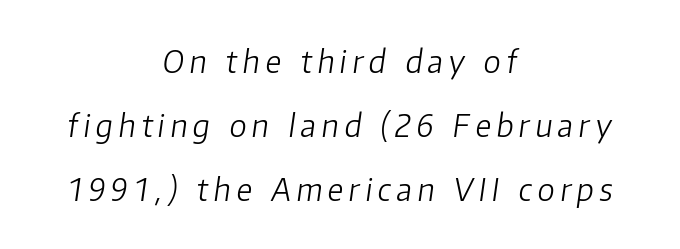
{"italic": "yes", "lean": "right", "slant_degrees": 8, "bold": "no", "weight": "light", "width": "normal", "stroke_contrast": "low", "x_height": "medium", "monospaced": "no", "underline": "no", "align": "center", "line_spacing": "loose", "line_spacing_ratio": 2.06, "glyph_px": 31}
